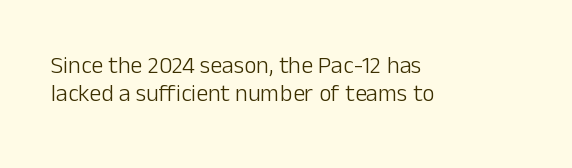
The image shows 24 px text type, upright; set left-aligned, line spacing 1.18x, normal letter spacing, not underlined.
